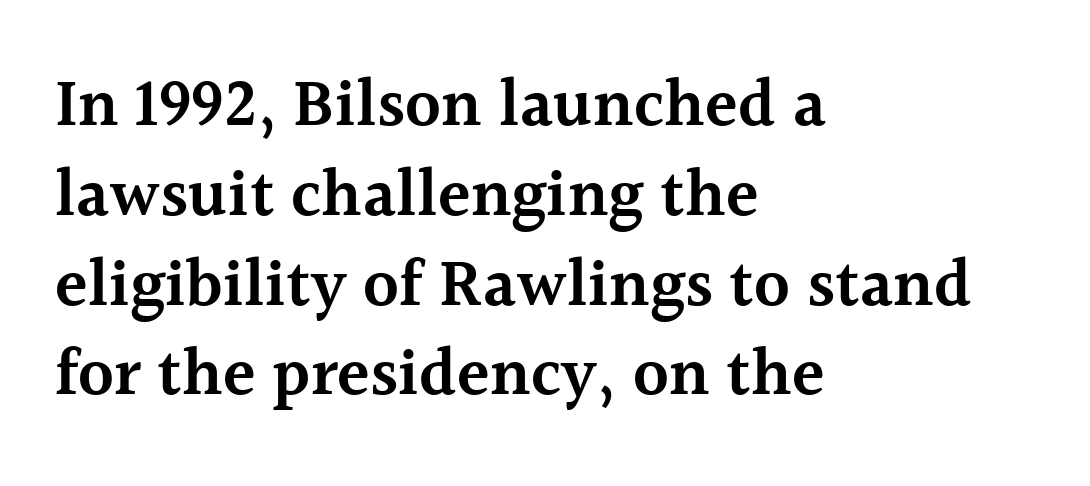
Q: Is the text bold? A: Semi-bold.
Q: Is the text italic (slanted)? A: No, it is upright.
Q: Is the typeface a serif or a sans-serif typeface? A: Serif.
Q: Is the text underlined? A: No.
Q: How is the paragraph aligned? A: Left-aligned.
Q: Is the spacing between letters normal or unusually wide? A: Normal.
Q: Is the spacing between lines tight, normal or loose? A: Normal.
Q: Width (condensed, normal, or wide)? A: Normal.
Q: x-height? A: Medium.
Q: Monospaced? A: No.
